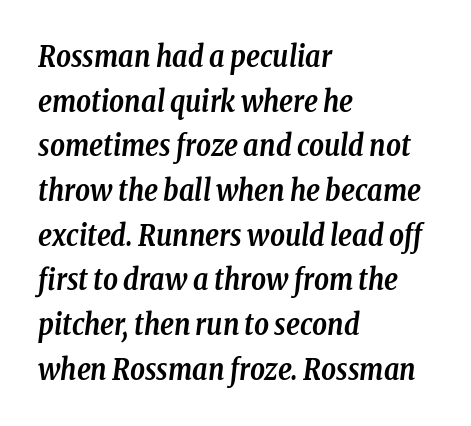
Honestly, there is no underline to notice here at all. The rag falls on the right side of this text block. Varying glyph widths throughout — classic text-font behaviour. What stands out about the letter spacing? Nothing — it is the standard amount.
